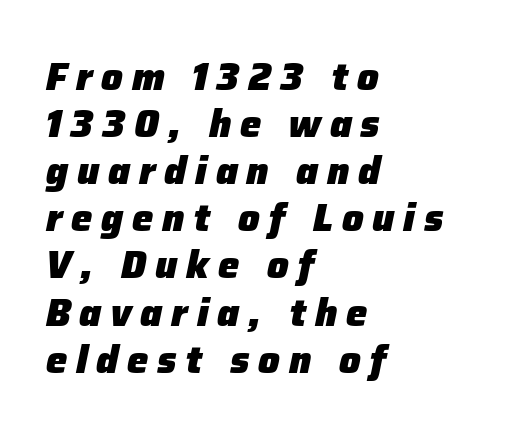
Q: Is the text bold? A: Yes.
Q: Is the text italic (slanted)? A: Yes, it leans right by about 12 degrees.
Q: Is the text underlined? A: No.
Q: How is the paragraph aligned? A: Left-aligned.
Q: Is the spacing between letters normal or unusually wide? A: Unusually wide.
Q: Width (condensed, normal, or wide)? A: Normal.
Q: Stroke contrast? A: Low.
Q: x-height? A: Medium.
Q: Monospaced? A: No.
